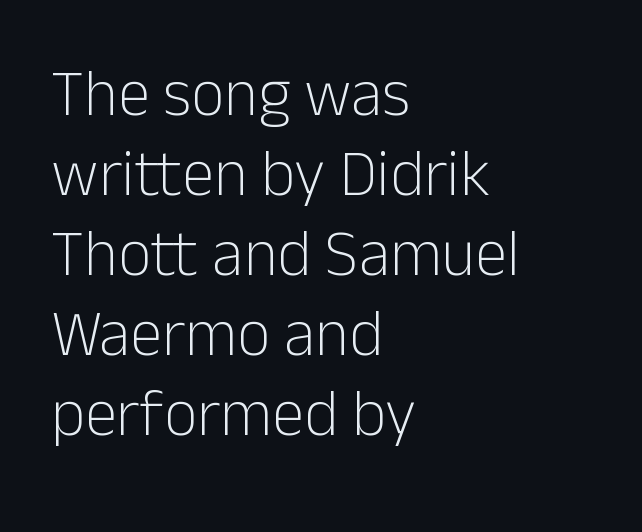
Q: Is the text bold? A: No.
Q: Is the text italic (slanted)? A: No, it is upright.
Q: Is the typeface a serif or a sans-serif typeface? A: Sans-serif.
Q: Is the text underlined? A: No.
Q: How is the paragraph aligned? A: Left-aligned.
Q: Is the spacing between letters normal or unusually wide? A: Normal.
Q: Width (condensed, normal, or wide)? A: Normal.
Q: Stroke contrast? A: Low.
Q: x-height? A: Medium.
Q: Monospaced? A: No.
